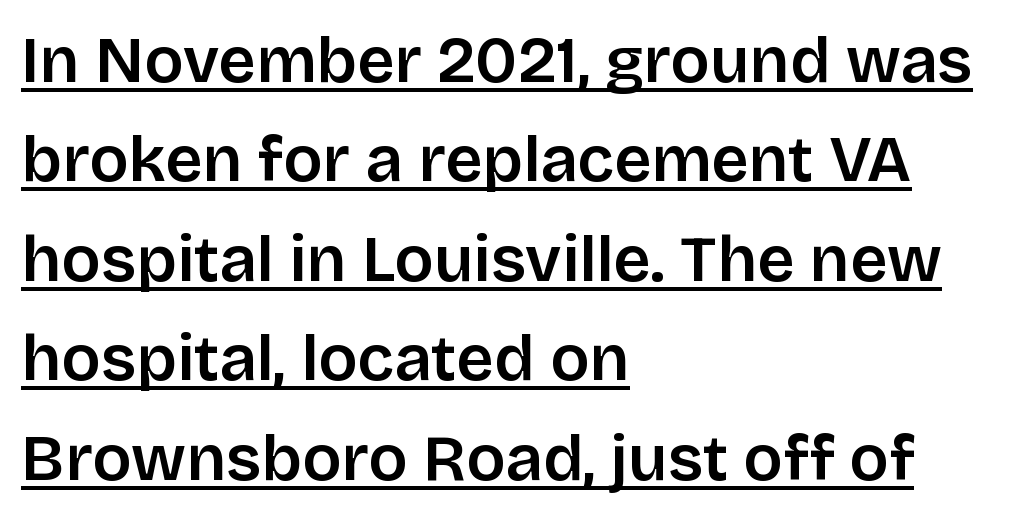
Underlining? Definitely there. The font's upright variant was chosen for this text. The text block is weighted toward the left margin, trailing off unevenly rightward. The tracking reads as untouched default to a designer's eye. If you measured baseline to baseline, you'd find a middling distance.
